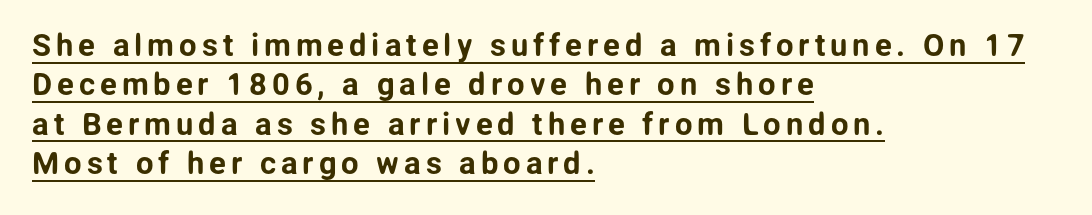
Q: Is the text italic (slanted)? A: No, it is upright.
Q: Is the typeface a serif or a sans-serif typeface? A: Sans-serif.
Q: Is the text underlined? A: Yes.
Q: How is the paragraph aligned? A: Left-aligned.
Q: Is the spacing between lines tight, normal or loose? A: Normal.
Q: Width (condensed, normal, or wide)? A: Normal.
Q: Stroke contrast? A: Low.
Q: x-height? A: Medium.
Q: Monospaced? A: No.
